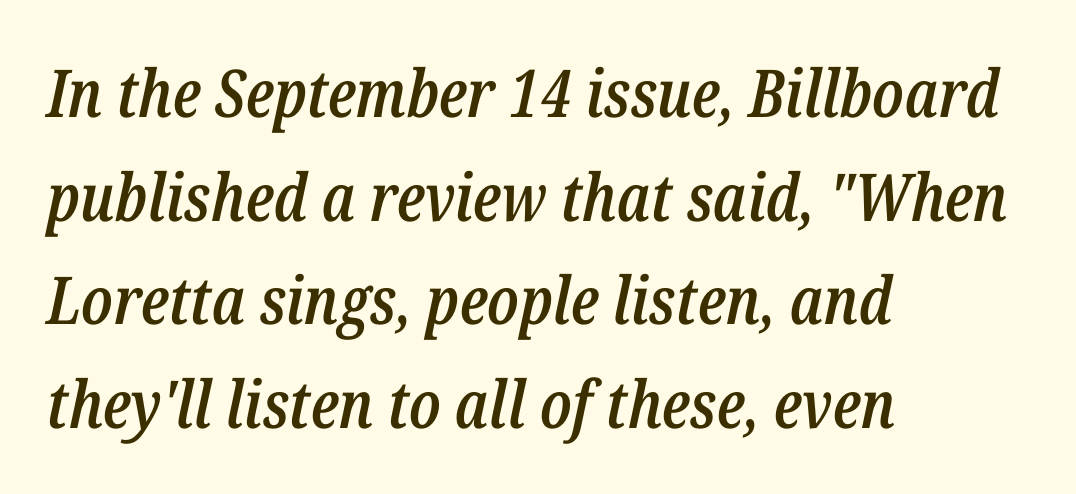
{"italic": "yes", "lean": "right", "slant_degrees": 12, "bold": "semi", "weight": "semibold", "width": "condensed", "stroke_contrast": "low", "x_height": "medium", "monospaced": "no", "underline": "no", "align": "left", "line_spacing": "normal", "line_spacing_ratio": 1.57, "letter_spacing": "normal", "letter_spacing_em": 0.0, "glyph_px": 66}
